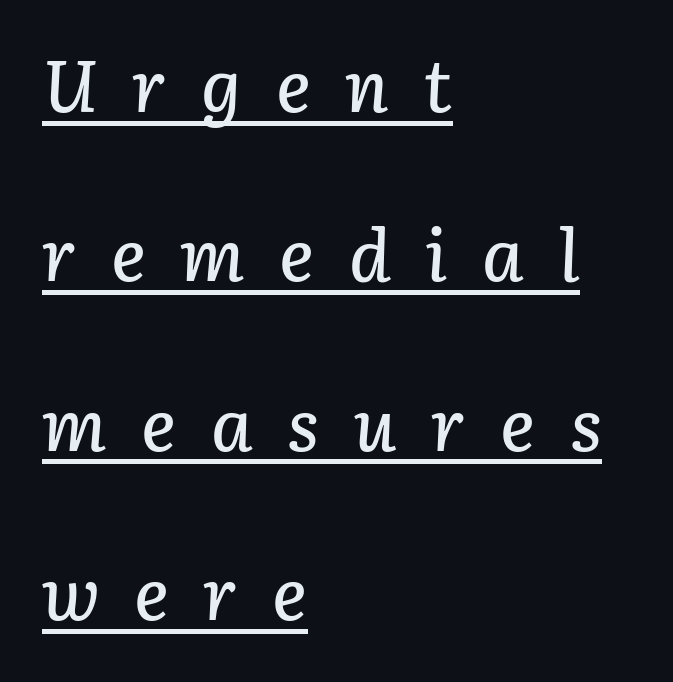
The axis of the letterforms is tilted away from vertical. A typesetter would call this heavily tracked-out type. A baseline rule has been typeset under these characters. Vertically, the passage feels expansive, rows floating well apart. Which margin do the lines hug? The left one — the right edge is uneven.
